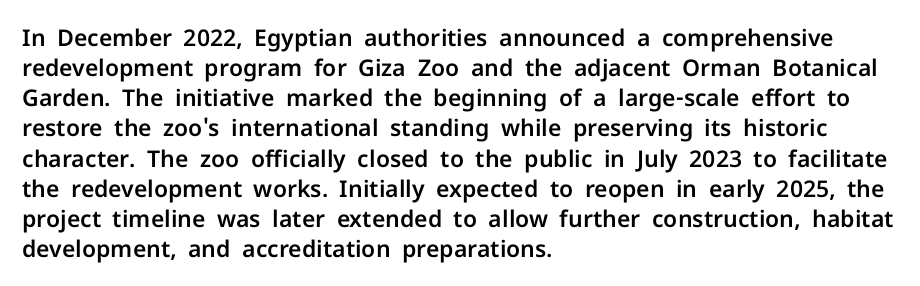
{"italic": "no", "underline": "no", "align": "left", "line_spacing": "normal", "line_spacing_ratio": 1.31, "letter_spacing": "normal", "letter_spacing_em": 0.0, "glyph_px": 23}
